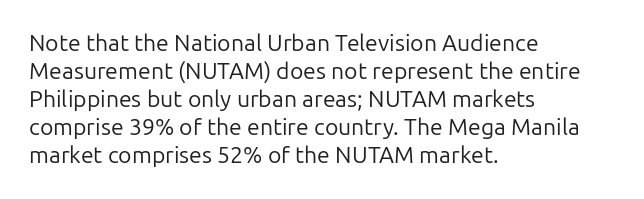
Every stem runs plumb, perpendicular to the baseline. Layout note: lines flush left. Decoration check: the copy has no underline. Short note: letters normally spaced.
